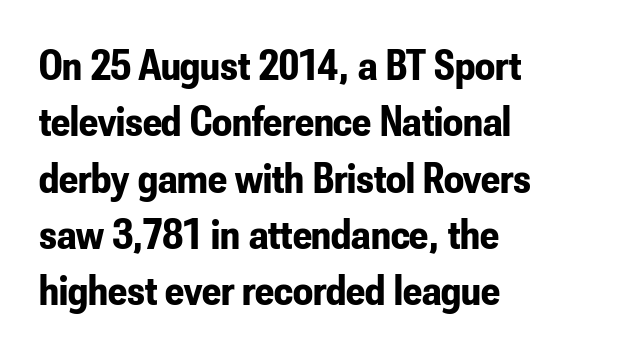
Q: Is the text bold? A: Yes.
Q: Is the text italic (slanted)? A: No, it is upright.
Q: Is the typeface a serif or a sans-serif typeface? A: Sans-serif.
Q: Is the text underlined? A: No.
Q: How is the paragraph aligned? A: Left-aligned.
Q: Is the spacing between letters normal or unusually wide? A: Normal.
Q: Is the spacing between lines tight, normal or loose? A: Normal.
Q: Width (condensed, normal, or wide)? A: Condensed.
Q: Stroke contrast? A: Low.
Q: x-height? A: Small.
Q: Monospaced? A: No.
